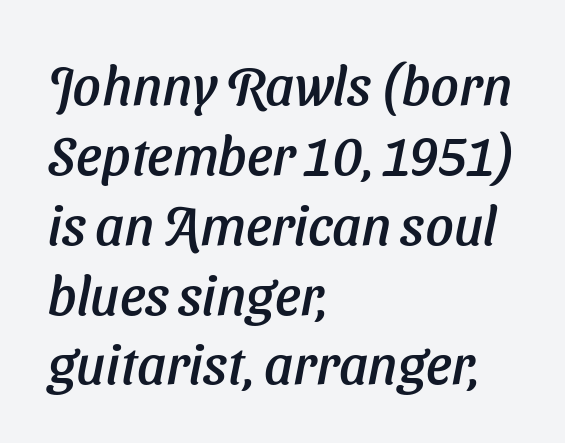
The image shows 55 px text type; set left-aligned, normal line spacing (1.27x), normal letter spacing, not underlined; low stroke contrast and a medium x-height.
